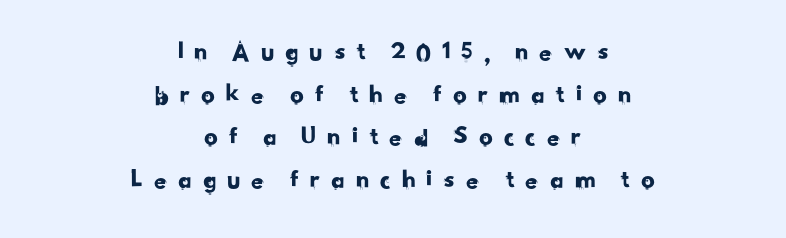
The rows are spaced the way most documents space them. This sample uses expanded letter spacing, leaving extra air between glyphs. The strip under each line holds only bare page. Teacher's note: observe the equal gaps on both sides — that is centered alignment.
